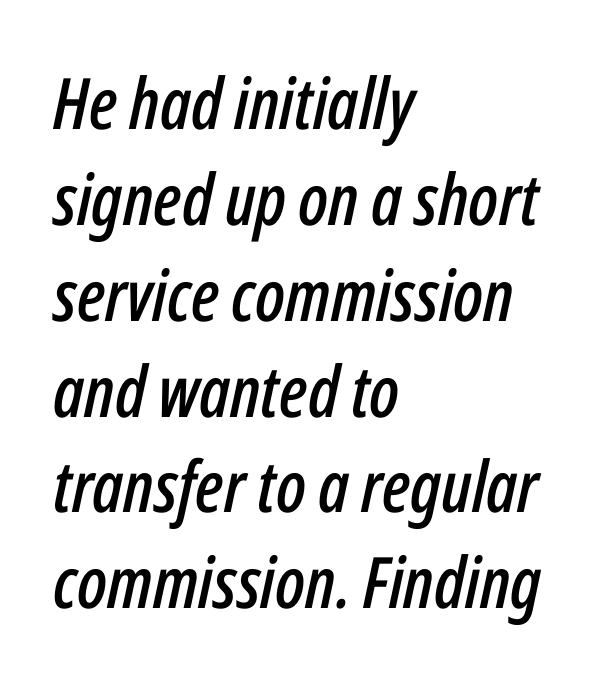
Italic: yes, the glyphs are oblique. In CSS terms this would be text-align: left. Students, observe: this is what conventionally led text looks like. The area under the type is left untouched. There is no visible air inserted between adjacent glyphs. A typesetter would call this proportional, since set widths differ per character.
